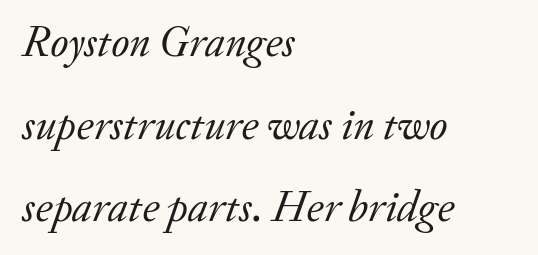
Q: Is the text bold? A: No.
Q: Is the text italic (slanted)? A: Yes, it leans right by about 20 degrees.
Q: Is the typeface a serif or a sans-serif typeface? A: Serif.
Q: Is the text underlined? A: No.
Q: How is the paragraph aligned? A: Left-aligned.
Q: Is the spacing between letters normal or unusually wide? A: Normal.
Q: Width (condensed, normal, or wide)? A: Normal.
Q: Stroke contrast? A: Low.
Q: x-height? A: Small.
Q: Monospaced? A: No.
